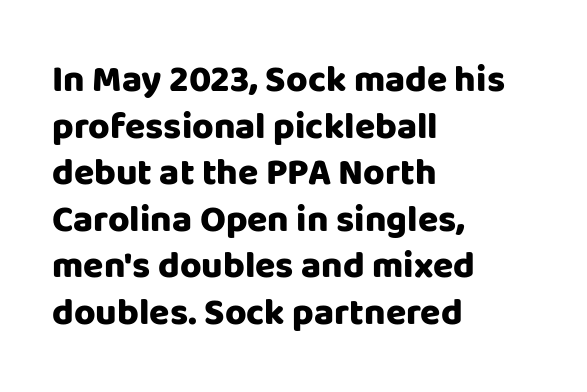
{"serif": "no", "italic": "no", "bold": "yes", "weight": "heavy", "width": "normal", "stroke_contrast": "low", "x_height": "large", "monospaced": "no", "underline": "no", "align": "left", "line_spacing": "normal", "line_spacing_ratio": 1.26, "letter_spacing": "normal", "letter_spacing_em": 0.0, "glyph_px": 37}
